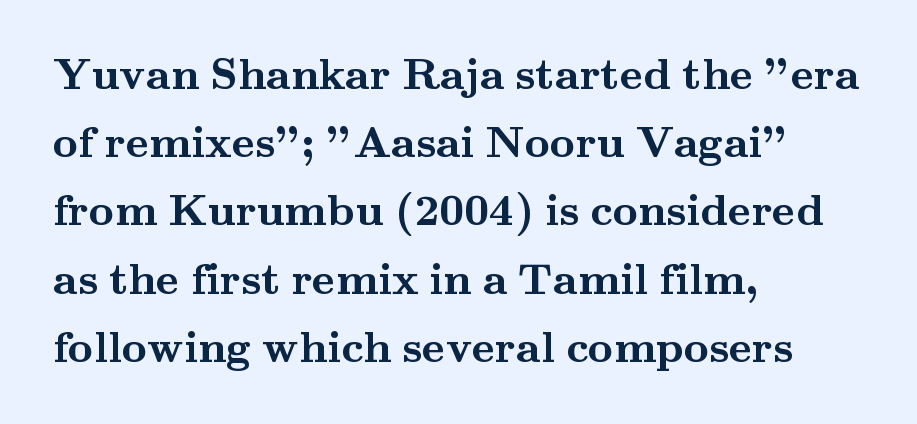
{"serif": "yes", "italic": "no", "bold": "yes", "weight": "semibold", "width": "wide", "stroke_contrast": "medium", "x_height": "small", "monospaced": "no", "underline": "no", "align": "left", "line_spacing": "normal", "line_spacing_ratio": 1.55, "letter_spacing": "normal", "letter_spacing_em": 0.0, "glyph_px": 44}
